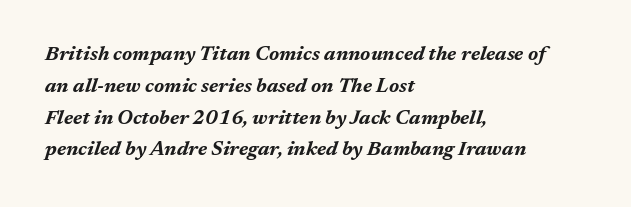
{"italic": "yes", "lean": "right", "slant_degrees": 17, "bold": "yes", "underline": "no", "align": "left", "line_spacing": "normal", "line_spacing_ratio": 1.59, "letter_spacing": "normal", "letter_spacing_em": 0.0, "glyph_px": 20}
